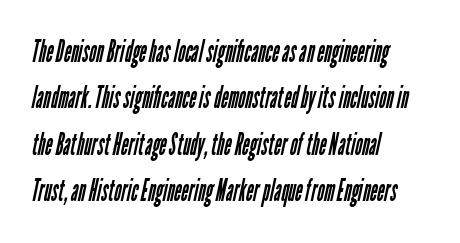
The image shows 31 px regular-weight, condensed sans-serif type; set left-aligned, normal line spacing (1.5x), normal letter spacing, not underlined; low stroke contrast and a medium x-height.
